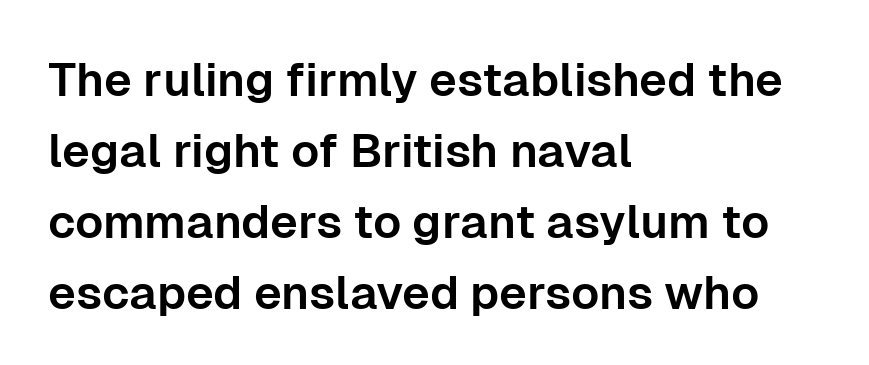
{"serif": "no", "italic": "no", "width": "normal", "stroke_contrast": "low", "x_height": "medium", "monospaced": "no", "underline": "no", "align": "left", "line_spacing": "normal", "line_spacing_ratio": 1.51, "letter_spacing": "normal", "letter_spacing_em": 0.0, "glyph_px": 47}
